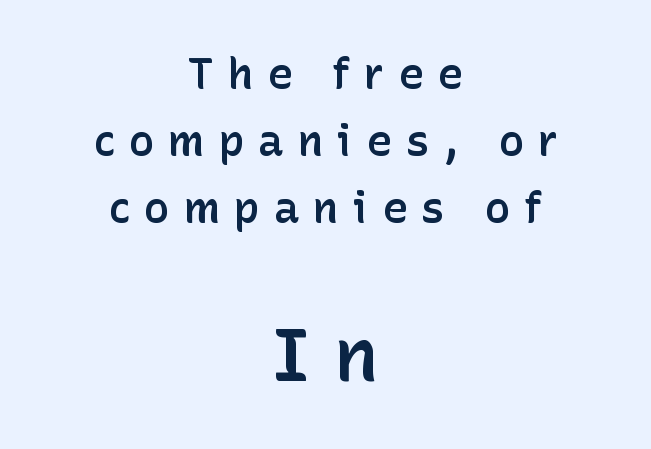
{"serif": "no", "italic": "no", "bold": "semi", "weight": "semibold", "width": "normal", "stroke_contrast": "low", "x_height": "medium", "monospaced": "no", "underline": "no", "align": "center", "line_spacing": "normal", "line_spacing_ratio": 1.56, "letter_spacing": "wide", "letter_spacing_em": 0.32, "larger_block": "second", "size_ratio": 1.74, "glyph_px": 75}
